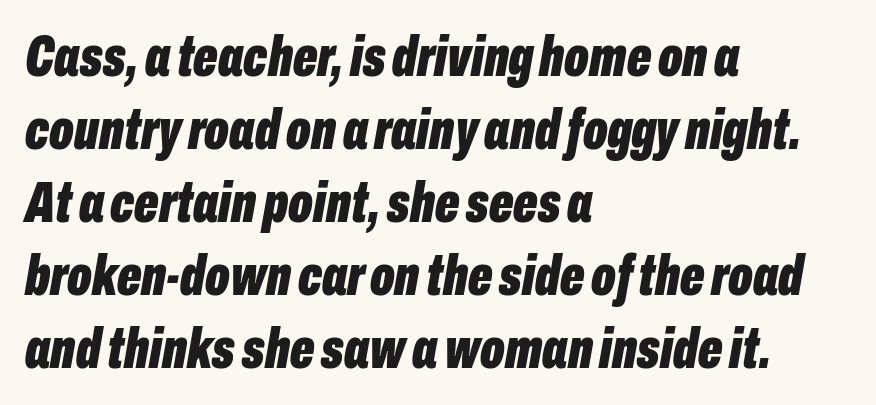
{"italic": "yes", "lean": "right", "slant_degrees": 10, "bold": "yes", "weight": "bold", "width": "condensed", "stroke_contrast": "low", "x_height": "medium", "monospaced": "no", "underline": "no", "align": "left", "line_spacing": "normal", "line_spacing_ratio": 1.28, "letter_spacing": "normal", "letter_spacing_em": 0.0, "glyph_px": 57}
